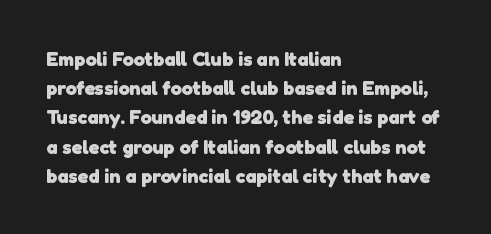
{"bold": "yes", "underline": "no", "align": "left", "line_spacing": "normal", "line_spacing_ratio": 1.46, "letter_spacing": "normal", "letter_spacing_em": 0.0, "glyph_px": 20}
